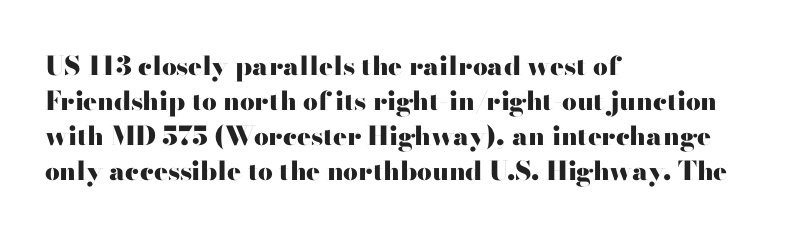
Q: Is the text bold? A: Yes.
Q: Is the text italic (slanted)? A: No, it is upright.
Q: Is the text underlined? A: No.
Q: How is the paragraph aligned? A: Left-aligned.
Q: Is the spacing between letters normal or unusually wide? A: Normal.
Q: Is the spacing between lines tight, normal or loose? A: Normal.
